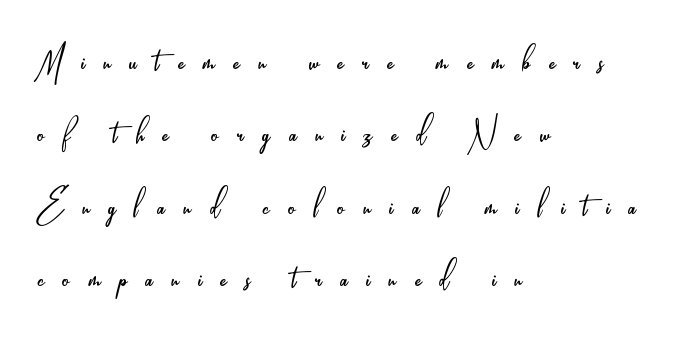
Q: Is the text bold? A: No.
Q: Is the text italic (slanted)? A: Yes.
Q: Is the typeface a serif or a sans-serif typeface? A: Sans-serif.
Q: Is the text underlined? A: No.
Q: How is the paragraph aligned? A: Left-aligned.
Q: Is the spacing between letters normal or unusually wide? A: Unusually wide.
Q: Is the spacing between lines tight, normal or loose? A: Normal.
Q: Width (condensed, normal, or wide)? A: Condensed.
Q: Stroke contrast? A: Low.
Q: x-height? A: Small.
Q: Monospaced? A: No.
